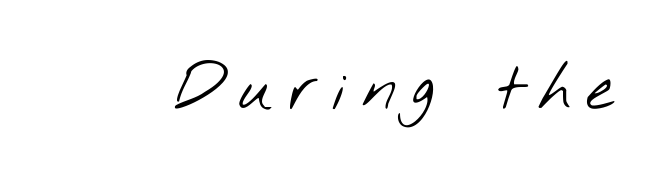
{"serif": "no", "bold": "no", "weight": "light", "width": "wide", "stroke_contrast": "low", "x_height": "small", "monospaced": "no", "underline": "no", "letter_spacing": "wide", "letter_spacing_em": 0.23, "glyph_px": 63}
